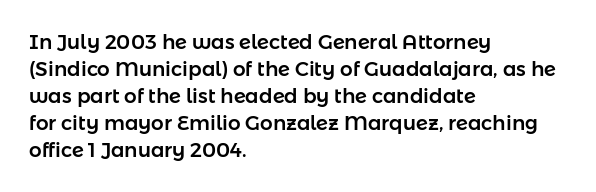
{"italic": "no", "underline": "no", "align": "left", "line_spacing": "normal", "line_spacing_ratio": 1.35, "letter_spacing": "normal", "letter_spacing_em": 0.0, "glyph_px": 20}
